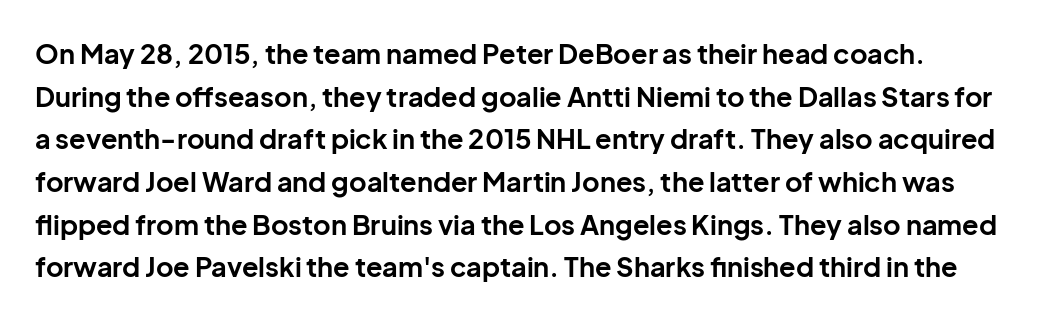
Q: Is the text bold? A: Yes.
Q: Is the text italic (slanted)? A: No, it is upright.
Q: Is the text underlined? A: No.
Q: Is the spacing between letters normal or unusually wide? A: Normal.
Q: Is the spacing between lines tight, normal or loose? A: Normal.
